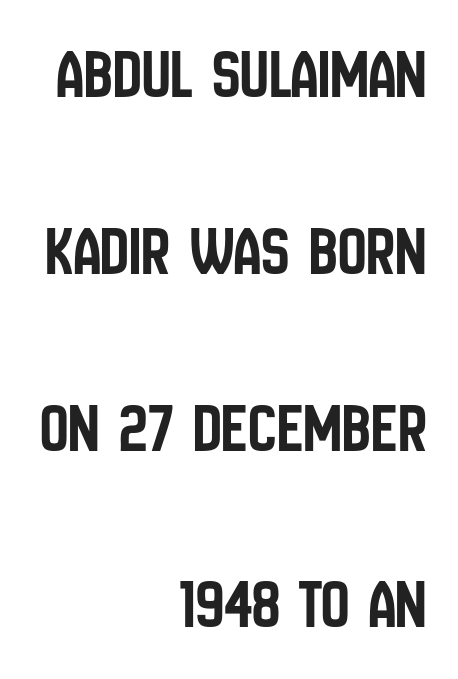
{"serif": "no", "italic": "no", "width": "condensed", "stroke_contrast": "low", "x_height": "large", "monospaced": "no", "underline": "no", "align": "right", "line_spacing": "loose", "line_spacing_ratio": 2.49, "letter_spacing": "normal", "letter_spacing_em": 0.0, "glyph_px": 71}
